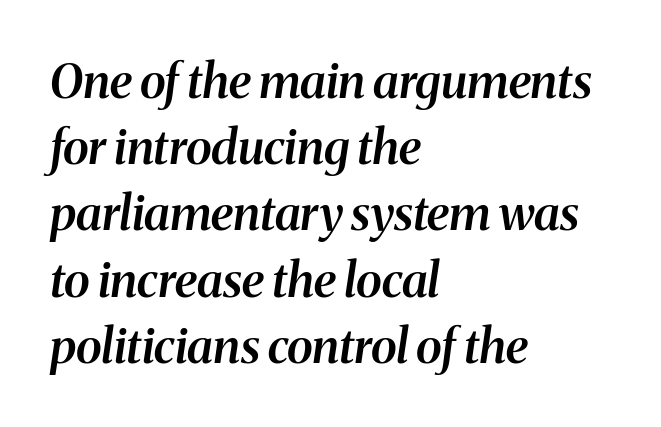
{"serif": "yes", "italic": "yes", "lean": "right", "slant_degrees": 8, "bold": "semi", "weight": "semibold", "width": "normal", "stroke_contrast": "medium", "x_height": "medium", "monospaced": "no", "underline": "no", "align": "left", "line_spacing": "normal", "line_spacing_ratio": 1.38, "letter_spacing": "normal", "letter_spacing_em": 0.0, "glyph_px": 48}
